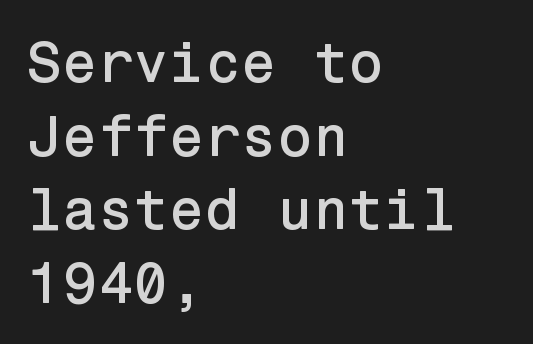
Q: Is the text italic (slanted)? A: No, it is upright.
Q: Is the typeface a serif or a sans-serif typeface? A: Sans-serif.
Q: Is the text underlined? A: No.
Q: How is the paragraph aligned? A: Left-aligned.
Q: Is the spacing between letters normal or unusually wide? A: Normal.
Q: Is the spacing between lines tight, normal or loose? A: Normal.
Q: Width (condensed, normal, or wide)? A: Normal.
Q: Stroke contrast? A: Low.
Q: x-height? A: Medium.
